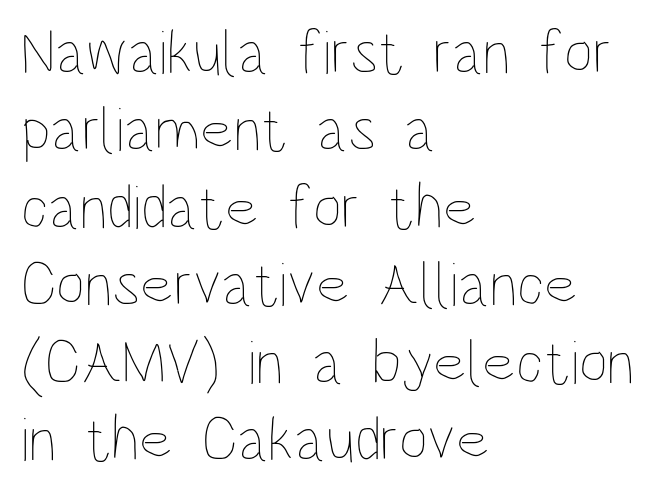
In terms of letterspacing, this is plain default setting. The passage shown is typed in a proportional face where columns would drift. In terms of posture, this sample is upright. Unbolded letterforms with no extra heft. Only glyphs here, with clear space below each row. The paragraph shown leans on its left margin.
